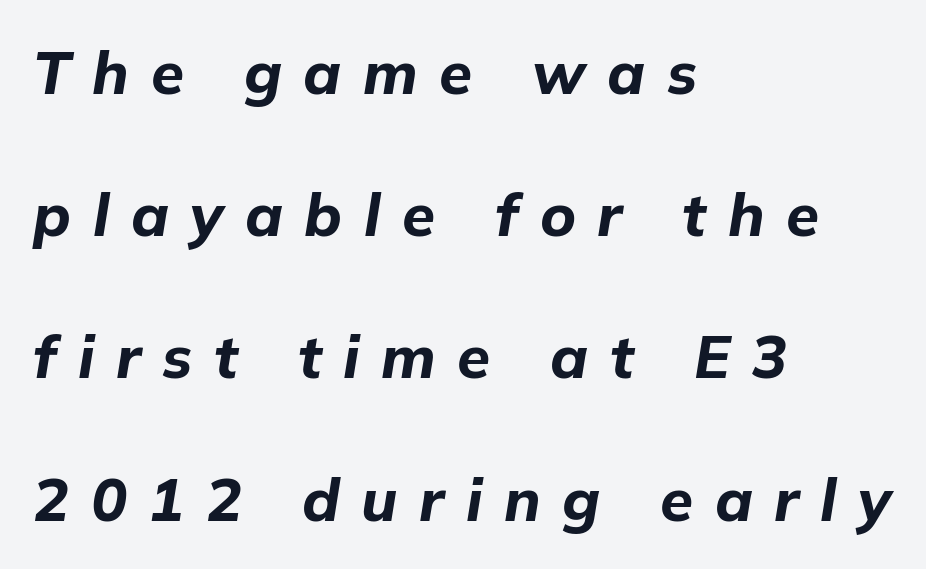
Q: Is the text bold? A: Yes.
Q: Is the text italic (slanted)? A: Yes, it leans right by about 9 degrees.
Q: Is the text underlined? A: No.
Q: How is the paragraph aligned? A: Left-aligned.
Q: Is the spacing between letters normal or unusually wide? A: Unusually wide.
Q: Is the spacing between lines tight, normal or loose? A: Loose.
Q: Width (condensed, normal, or wide)? A: Normal.
Q: Stroke contrast? A: Low.
Q: x-height? A: Medium.
Q: Monospaced? A: No.
